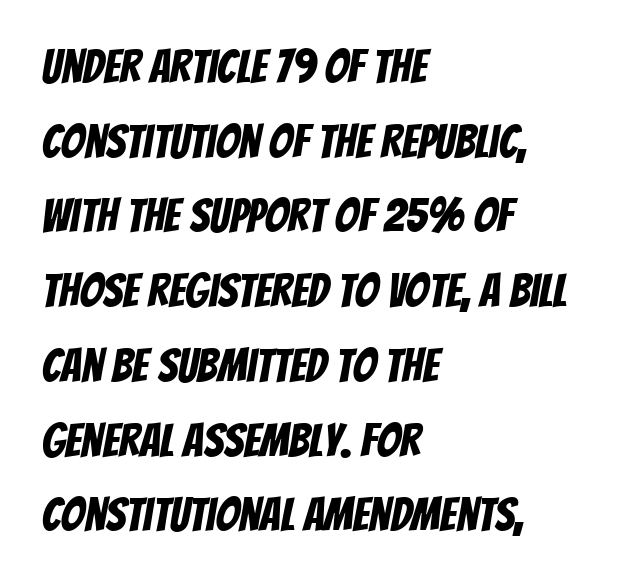
{"serif": "no", "width": "condensed", "stroke_contrast": "low", "x_height": "large", "monospaced": "no", "underline": "no", "align": "left", "line_spacing": "normal", "line_spacing_ratio": 1.59, "letter_spacing": "normal", "letter_spacing_em": 0.0, "glyph_px": 47}
